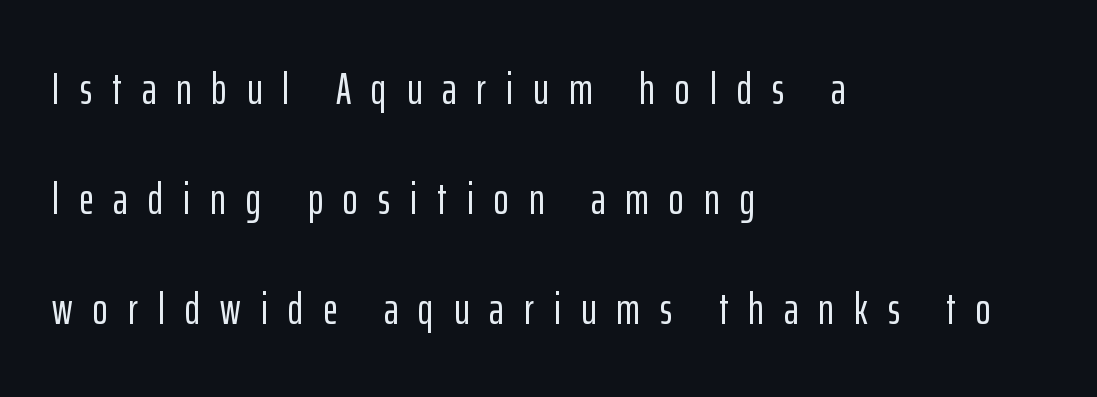
Does the copy run flush right? No — it runs flush left. You could not count columns in this text — the font is proportionally spaced. Classification — sans serif. Observe the wide spacing: letters keep a clear distance from each other. Clear beneath every line of the passage. Vertically, the passage feels expansive, rows floating well apart.
